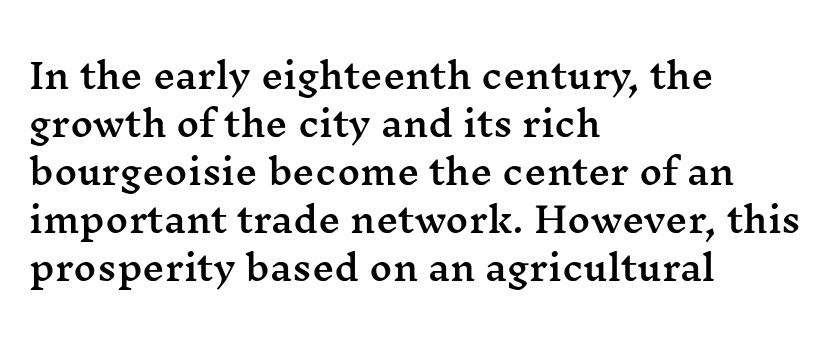
The image shows 35 px wide serif type, upright; set left-aligned, normal line spacing (1.37x), normal letter spacing, not underlined; medium stroke contrast and a medium x-height.
